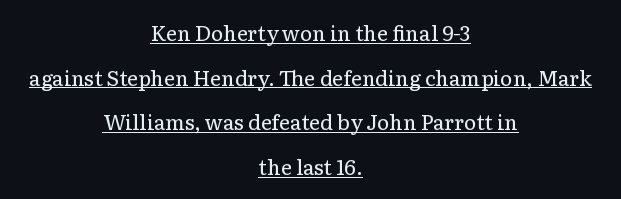
Q: Is the text bold? A: No.
Q: Is the text italic (slanted)? A: No, it is upright.
Q: Is the text underlined? A: Yes.
Q: How is the paragraph aligned? A: Centered.
Q: Is the spacing between letters normal or unusually wide? A: Normal.
Q: Is the spacing between lines tight, normal or loose? A: Loose.
